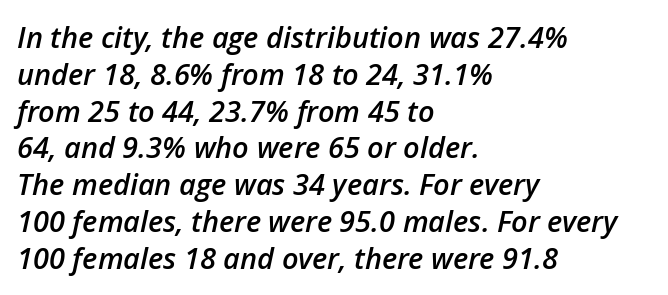
Q: Is the text bold? A: Semi-bold.
Q: Is the text italic (slanted)? A: Yes, it leans right by about 12 degrees.
Q: Is the text underlined? A: No.
Q: How is the paragraph aligned? A: Left-aligned.
Q: Is the spacing between letters normal or unusually wide? A: Normal.
Q: Is the spacing between lines tight, normal or loose? A: Normal.
Q: Width (condensed, normal, or wide)? A: Normal.
Q: Stroke contrast? A: Low.
Q: x-height? A: Medium.
Q: Monospaced? A: No.
